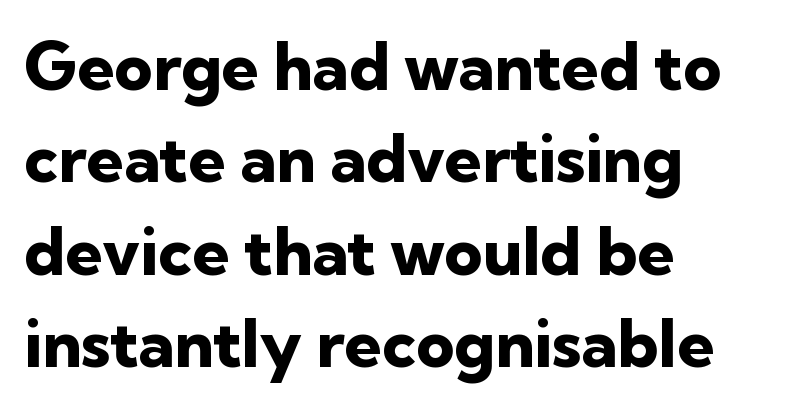
Q: Is the text bold? A: Yes.
Q: Is the text italic (slanted)? A: No, it is upright.
Q: Is the typeface a serif or a sans-serif typeface? A: Sans-serif.
Q: Is the text underlined? A: No.
Q: How is the paragraph aligned? A: Left-aligned.
Q: Is the spacing between letters normal or unusually wide? A: Normal.
Q: Is the spacing between lines tight, normal or loose? A: Normal.
Q: Width (condensed, normal, or wide)? A: Normal.
Q: Stroke contrast? A: Low.
Q: x-height? A: Medium.
Q: Monospaced? A: No.
